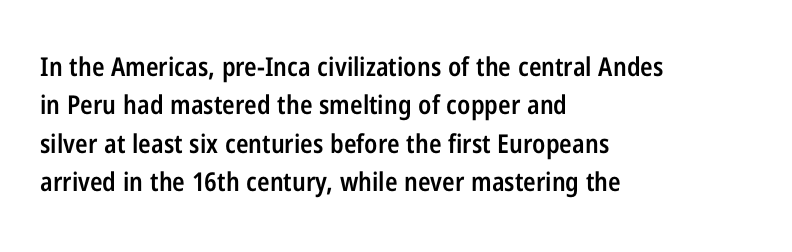
Q: Is the text bold? A: Semi-bold.
Q: Is the text italic (slanted)? A: No, it is upright.
Q: Is the text underlined? A: No.
Q: How is the paragraph aligned? A: Left-aligned.
Q: Is the spacing between letters normal or unusually wide? A: Normal.
Q: Is the spacing between lines tight, normal or loose? A: Normal.
